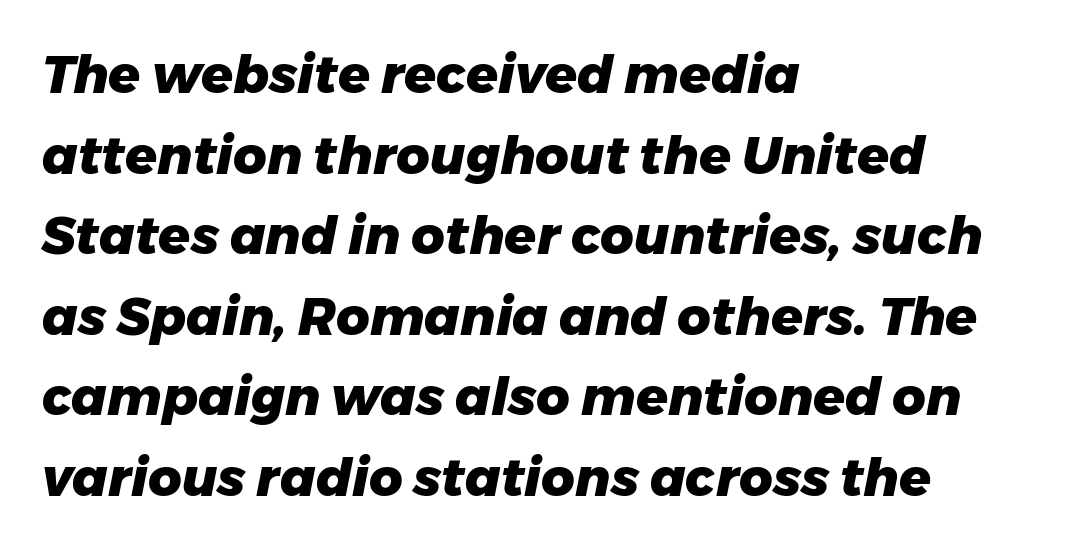
The image shows 52 px heavy type, italic (leaning right); set left-aligned, normal line spacing (1.55x), normal letter spacing, not underlined; low stroke contrast and a medium x-height.
